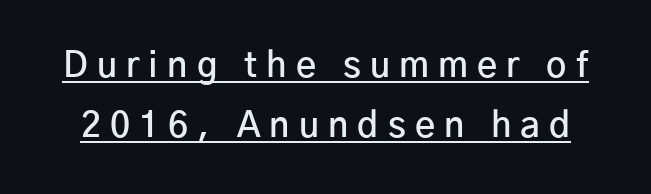
Each word looks stretched out because of the extra space between its letters. You could not count columns in this text — the font is proportionally spaced. Compared with undecorated copy, this sample adds a rule below the words. A typesetter would mark this as roman, not italic. The rendering uses a semibold face; strokes are thickened but not to full bold.
